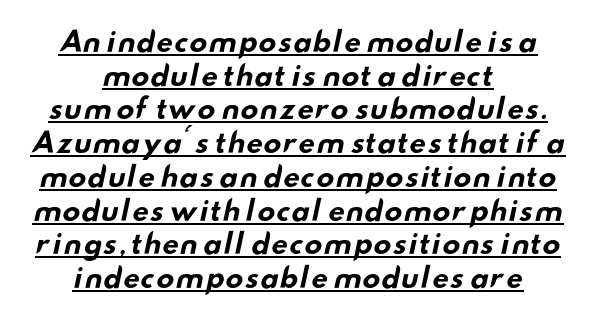
{"bold": "yes", "underline": "yes", "align": "center", "line_spacing": "normal", "line_spacing_ratio": 1.25, "letter_spacing": "normal", "letter_spacing_em": 0.0, "glyph_px": 27}
